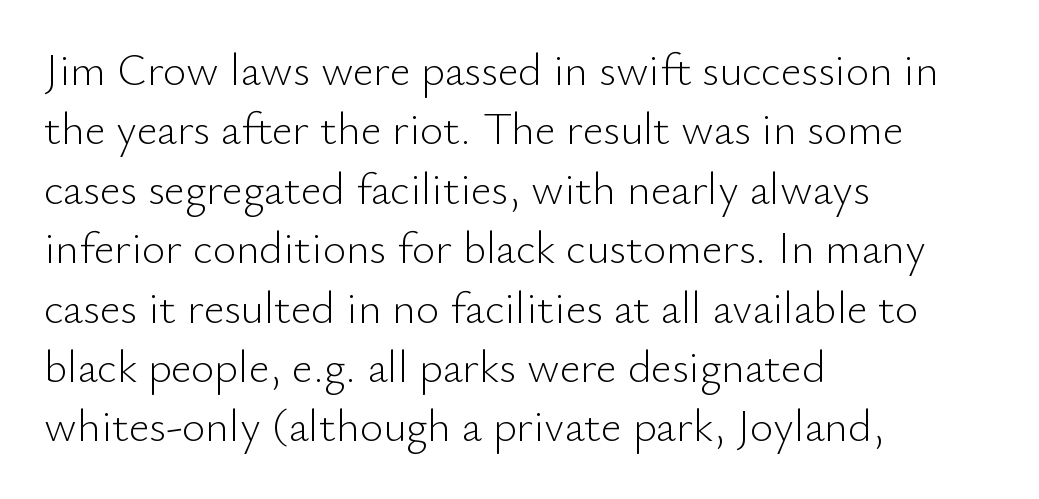
Q: Is the text bold? A: No.
Q: Is the text italic (slanted)? A: No, it is upright.
Q: Is the typeface a serif or a sans-serif typeface? A: Sans-serif.
Q: Is the text underlined? A: No.
Q: How is the paragraph aligned? A: Left-aligned.
Q: Is the spacing between letters normal or unusually wide? A: Normal.
Q: Is the spacing between lines tight, normal or loose? A: Normal.
Q: Width (condensed, normal, or wide)? A: Normal.
Q: Stroke contrast? A: Low.
Q: x-height? A: Small.
Q: Monospaced? A: No.
